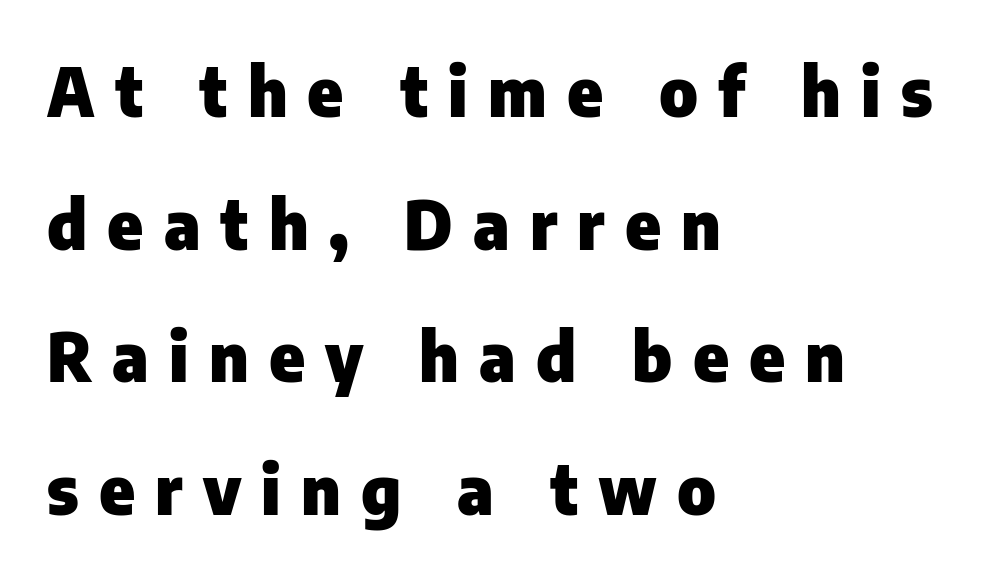
{"serif": "no", "italic": "no", "bold": "yes", "weight": "heavy", "width": "normal", "stroke_contrast": "low", "x_height": "medium", "monospaced": "no", "underline": "no", "align": "left", "line_spacing": "loose", "line_spacing_ratio": 1.98, "letter_spacing": "wide", "letter_spacing_em": 0.3, "glyph_px": 67}
